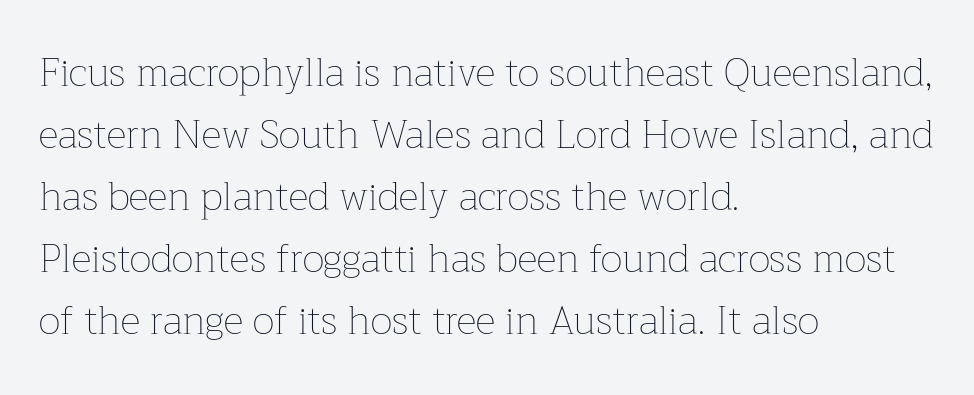
Q: Is the text bold? A: No.
Q: Is the text italic (slanted)? A: No, it is upright.
Q: Is the text underlined? A: No.
Q: How is the paragraph aligned? A: Left-aligned.
Q: Is the spacing between letters normal or unusually wide? A: Normal.
Q: Is the spacing between lines tight, normal or loose? A: Normal.
Q: Width (condensed, normal, or wide)? A: Normal.
Q: Stroke contrast? A: Low.
Q: x-height? A: Medium.
Q: Monospaced? A: No.
